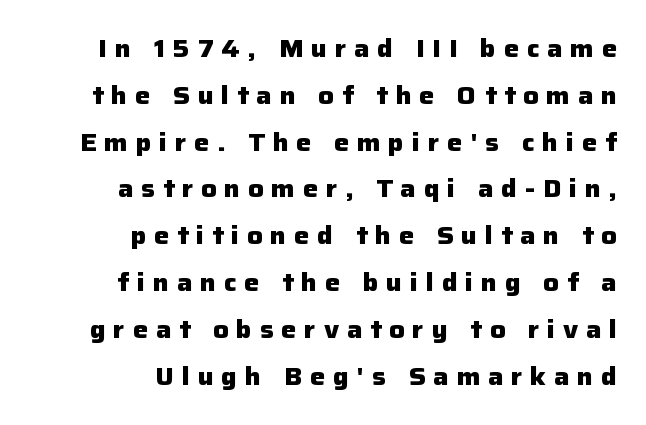
Q: Is the text bold? A: Yes.
Q: Is the text italic (slanted)? A: No, it is upright.
Q: Is the text underlined? A: No.
Q: How is the paragraph aligned? A: Right-aligned.
Q: Is the spacing between letters normal or unusually wide? A: Unusually wide.
Q: Is the spacing between lines tight, normal or loose? A: Loose.
